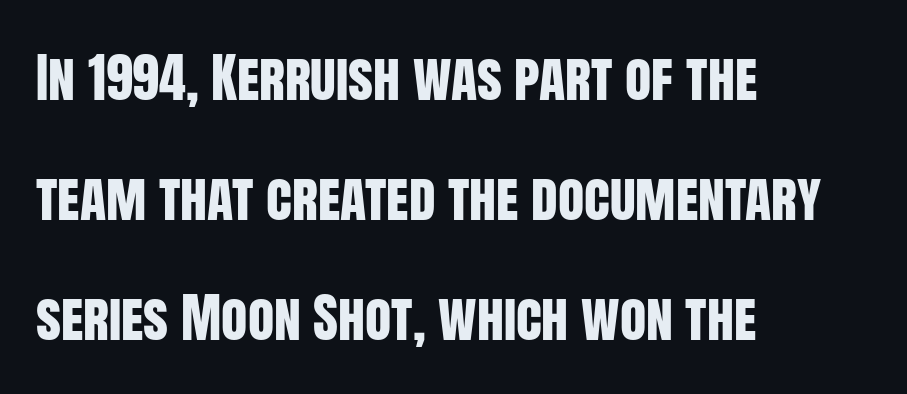
Q: Is the text italic (slanted)? A: No, it is upright.
Q: Is the typeface a serif or a sans-serif typeface? A: Sans-serif.
Q: Is the text underlined? A: No.
Q: How is the paragraph aligned? A: Left-aligned.
Q: Is the spacing between letters normal or unusually wide? A: Normal.
Q: Is the spacing between lines tight, normal or loose? A: Loose.
Q: Width (condensed, normal, or wide)? A: Condensed.
Q: Stroke contrast? A: Low.
Q: x-height? A: Large.
Q: Monospaced? A: No.
